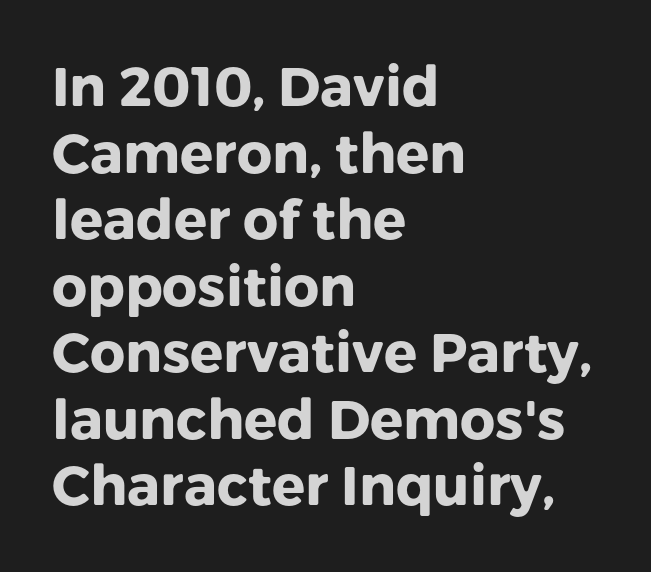
{"serif": "no", "italic": "no", "bold": "yes", "weight": "heavy", "width": "normal", "stroke_contrast": "low", "x_height": "medium", "monospaced": "no", "underline": "no", "align": "left", "line_spacing_ratio": 1.21, "letter_spacing": "normal", "letter_spacing_em": 0.0, "glyph_px": 55}
